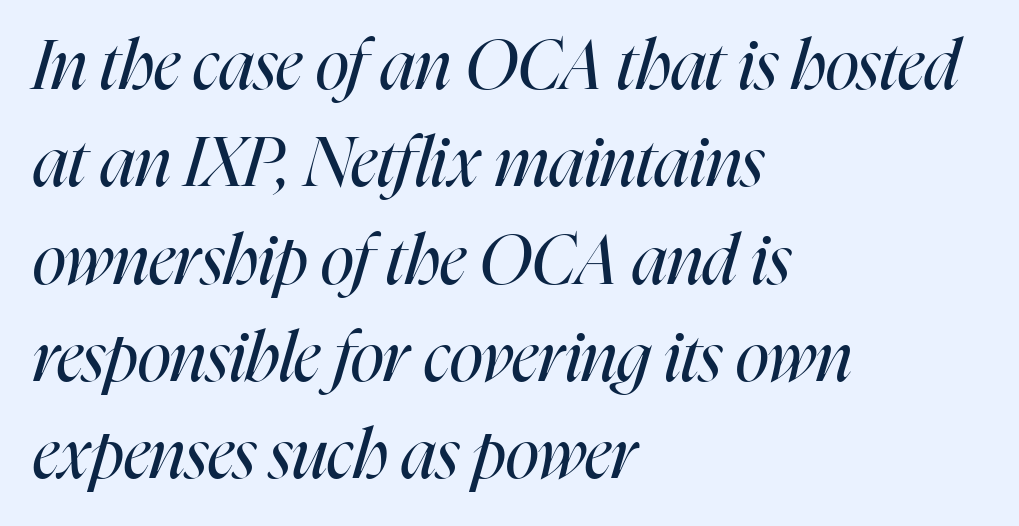
The image shows 69 px regular-weight, condensed type, italic (leaning right); set left-aligned, normal line spacing (1.41x), normal letter spacing, not underlined; high stroke contrast and a medium x-height.
